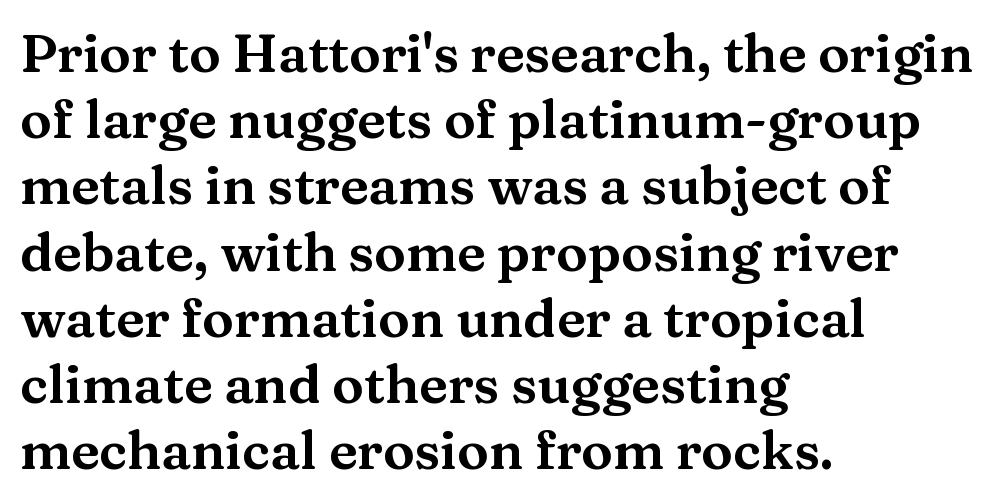
Q: Is the text italic (slanted)? A: No, it is upright.
Q: Is the typeface a serif or a sans-serif typeface? A: Serif.
Q: Is the text underlined? A: No.
Q: How is the paragraph aligned? A: Left-aligned.
Q: Is the spacing between letters normal or unusually wide? A: Normal.
Q: Is the spacing between lines tight, normal or loose? A: Normal.
Q: Width (condensed, normal, or wide)? A: Wide.
Q: Stroke contrast? A: Medium.
Q: x-height? A: Medium.
Q: Monospaced? A: No.
